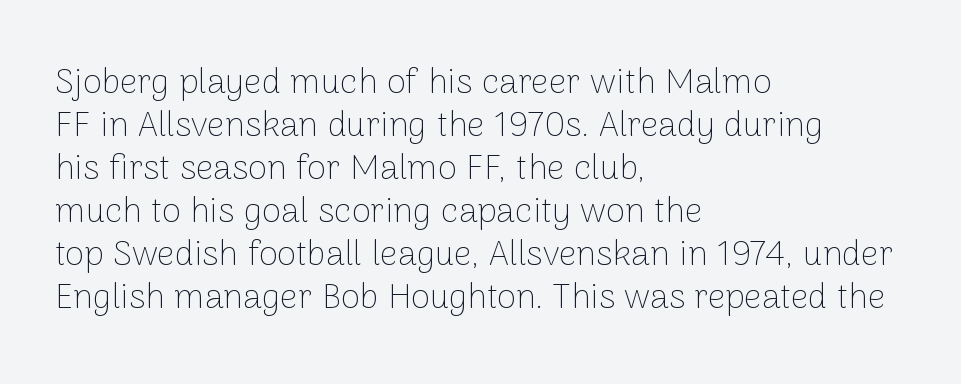
Q: Is the text bold? A: No.
Q: Is the text italic (slanted)? A: No, it is upright.
Q: Is the typeface a serif or a sans-serif typeface? A: Sans-serif.
Q: Is the text underlined? A: No.
Q: How is the paragraph aligned? A: Left-aligned.
Q: Is the spacing between letters normal or unusually wide? A: Normal.
Q: Width (condensed, normal, or wide)? A: Normal.
Q: Stroke contrast? A: Low.
Q: x-height? A: Medium.
Q: Monospaced? A: No.
